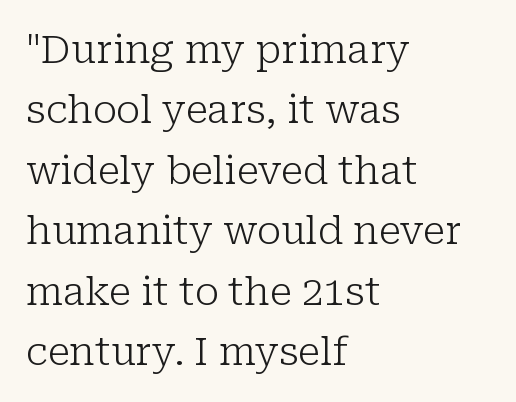
The image shows 39 px light serif type, upright; set left-aligned, normal line spacing (1.55x), normal letter spacing, not underlined; low stroke contrast and a medium x-height.
